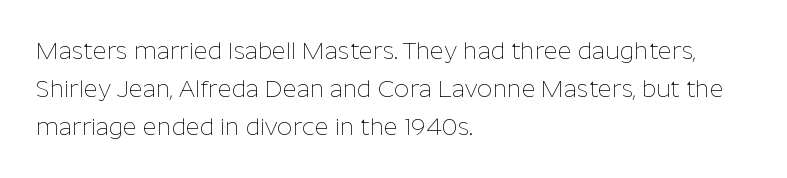
Is there much room between lines? A standard amount, neither cramped nor airy. A roman cut, with each character standing at attention. How are the letters spaced? Ordinarily, with no added tracking. This rendering features lettering with no underline. The paragraph shown leans on its left margin. The weight tops out at a normal text grade.
